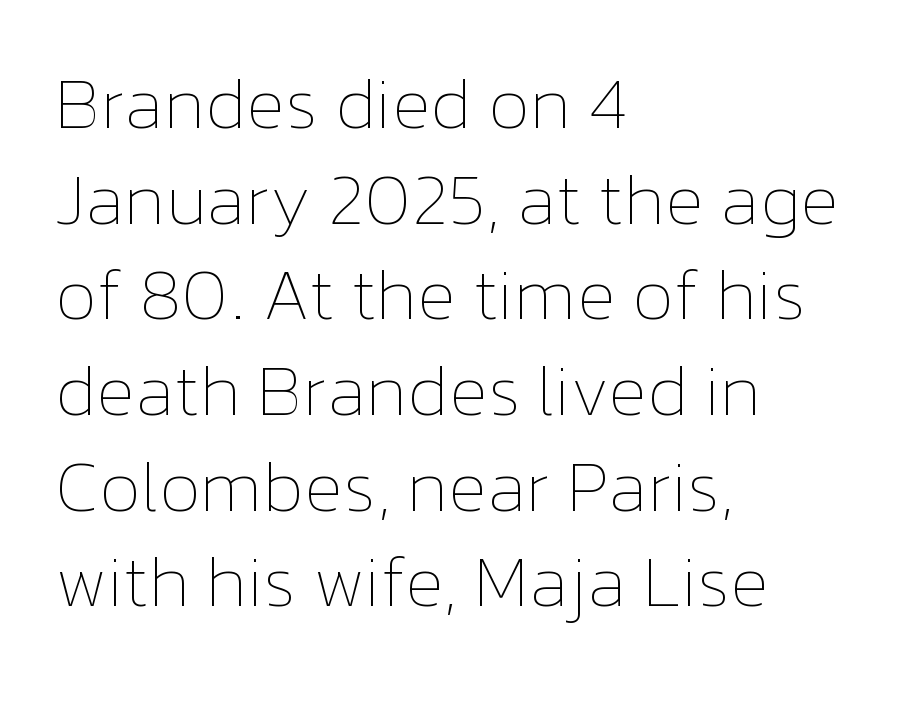
Character widths vary here, with narrow letters taking less room than wide ones. This is not heavy type; no bold has been used. The specimen omits any rule beneath the text block's lines. One-word summary of the alignment: left.
